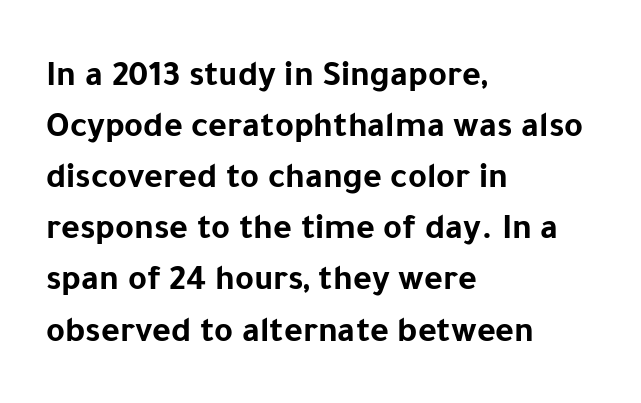
{"serif": "no", "italic": "no", "bold": "yes", "weight": "bold", "width": "normal", "stroke_contrast": "low", "x_height": "medium", "monospaced": "no", "underline": "no", "align": "left", "line_spacing": "normal", "line_spacing_ratio": 1.42, "letter_spacing": "normal", "letter_spacing_em": 0.0, "glyph_px": 36}
